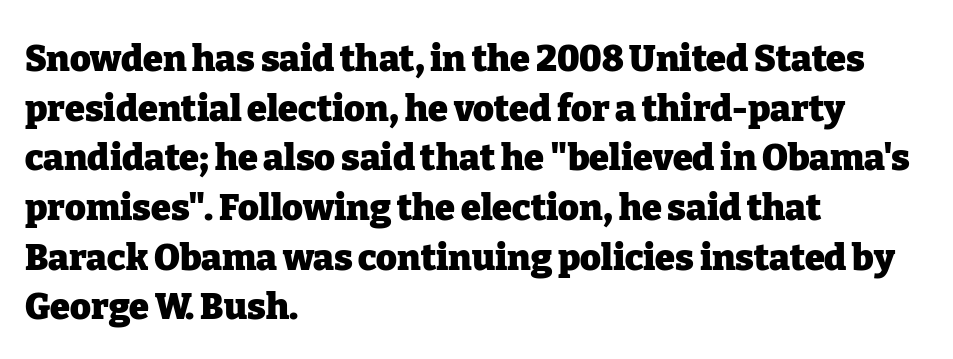
The image shows 36 px heavy serif type, upright; set left-aligned, normal line spacing (1.38x), normal letter spacing, not underlined; low stroke contrast and a medium x-height.
